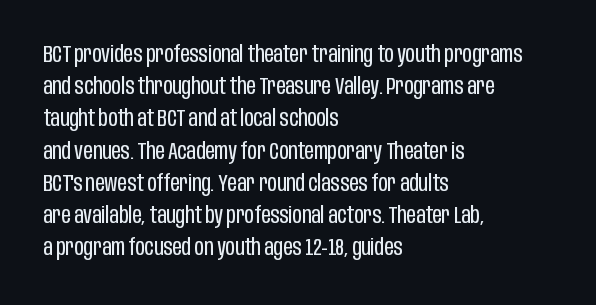
Regarding leading, the lines here are spaced in the standard way. The setting favours the left margin, as ordinary paragraphs usually do. The typeface has the unassuming heft of standard copy or less. The tracking reads as untouched default to a designer's eye. Type without underlining. Vertical strokes here are truly vertical.
